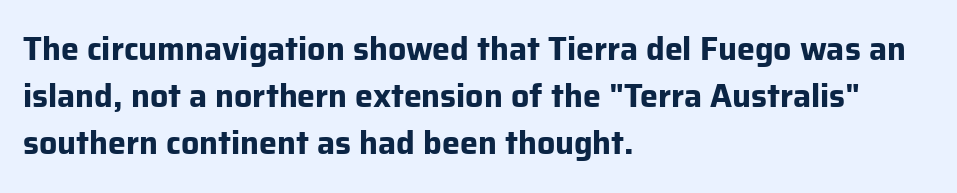
Pretty heavy lettering here — definitely bold. A typesetter would mark this as roman, not italic. Classification — sans serif. Varying glyph widths throughout — classic text-font behaviour.
